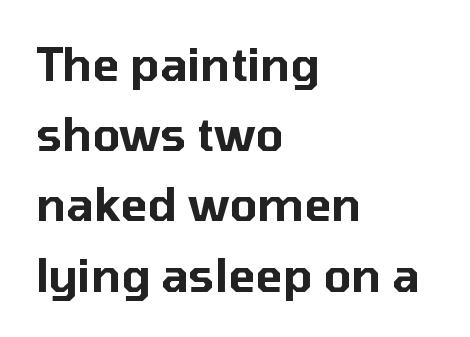
The foot of each line stays bare and open. Alignment: flush left. I'd call this a sans setting — the letters go barefoot. Here the designer chose a conventional face with non-uniform glyph widths.
